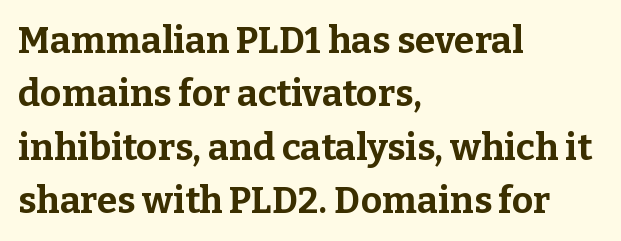
Q: Is the text bold? A: Yes.
Q: Is the text italic (slanted)? A: No, it is upright.
Q: Is the typeface a serif or a sans-serif typeface? A: Serif.
Q: Is the text underlined? A: No.
Q: How is the paragraph aligned? A: Left-aligned.
Q: Is the spacing between letters normal or unusually wide? A: Normal.
Q: Is the spacing between lines tight, normal or loose? A: Normal.
Q: Width (condensed, normal, or wide)? A: Normal.
Q: Stroke contrast? A: Low.
Q: x-height? A: Medium.
Q: Monospaced? A: No.
